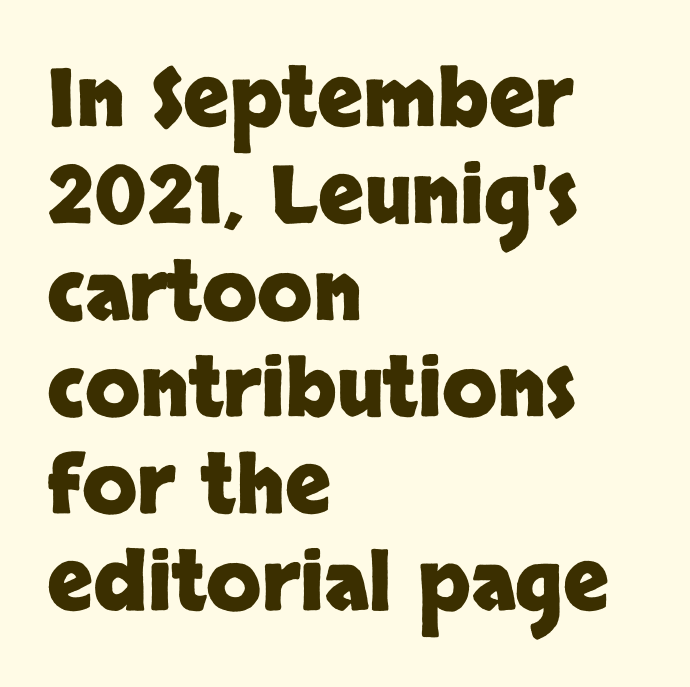
Typesetter's note: full bold, strokes at maximum text heaviness. A typesetter would call this zero additional tracking. These lines are set flush left with a ragged right edge. Beneath every word, the page is bare. Ascenders rise straight up at ninety degrees.
